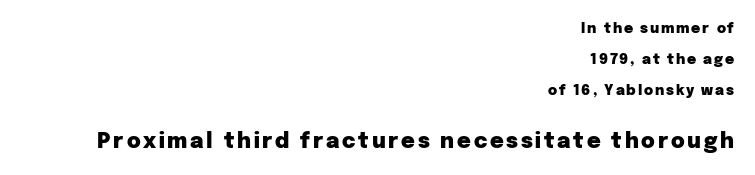
Q: Is the text bold? A: Yes.
Q: Is the text italic (slanted)? A: No, it is upright.
Q: Is the text underlined? A: No.
Q: How is the paragraph aligned? A: Right-aligned.
Q: Is the spacing between lines tight, normal or loose? A: Loose.
Q: Which block of text is set in a larger size, the first (top) or the second (bottom)? A: The second (bottom) one.
